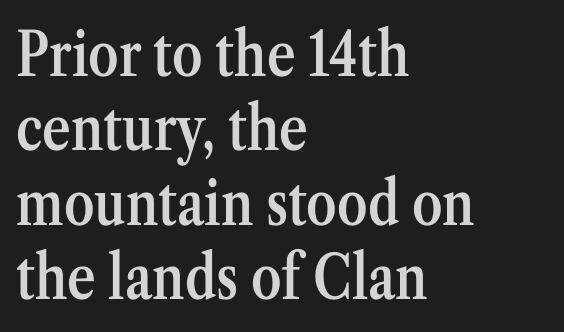
Q: Is the text bold? A: Semi-bold.
Q: Is the text italic (slanted)? A: No, it is upright.
Q: Is the typeface a serif or a sans-serif typeface? A: Serif.
Q: Is the text underlined? A: No.
Q: How is the paragraph aligned? A: Left-aligned.
Q: Is the spacing between letters normal or unusually wide? A: Normal.
Q: Width (condensed, normal, or wide)? A: Condensed.
Q: Stroke contrast? A: Medium.
Q: x-height? A: Medium.
Q: Monospaced? A: No.
